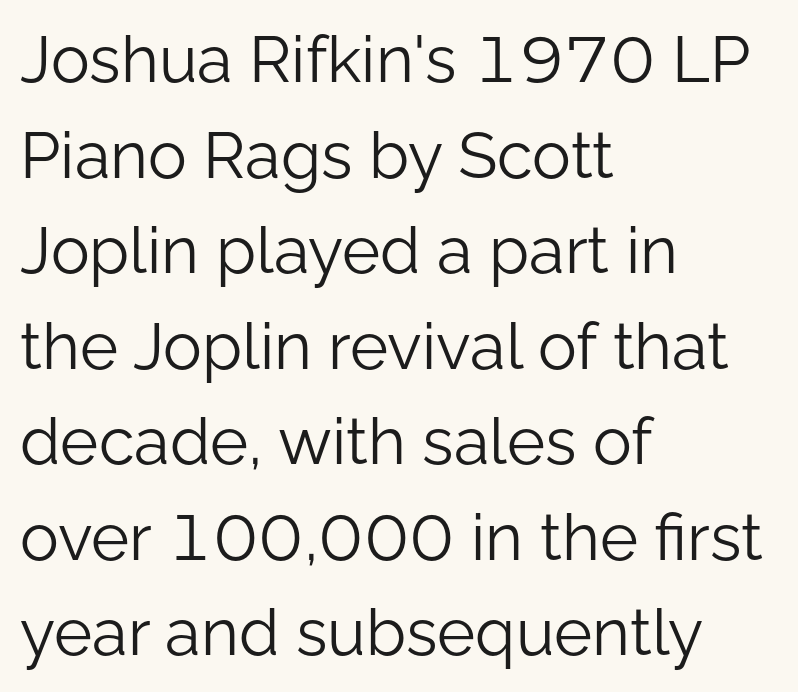
The image shows 65 px light sans-serif type, upright; set left-aligned, normal line spacing (1.47x), normal letter spacing, not underlined; low stroke contrast and a medium x-height.
